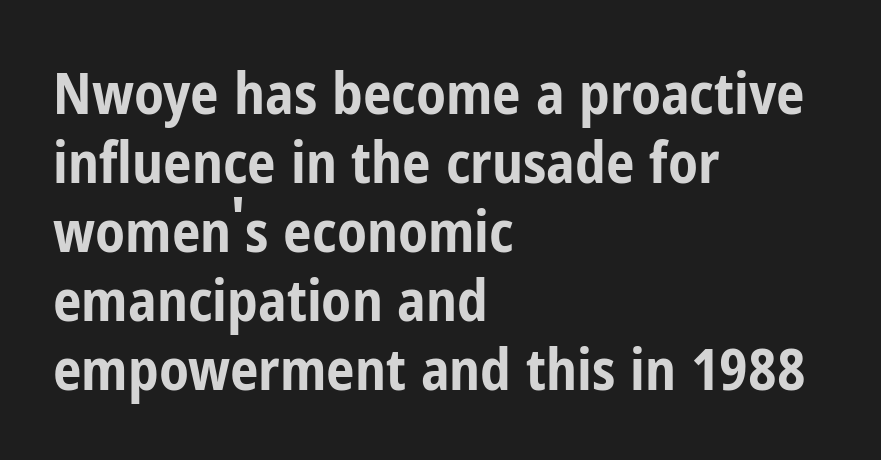
Inter-character spacing is left at the font's built-in metrics. Each line starts at the same left margin while the right side varies. Varying glyph widths throughout — classic text-font behaviour. The typeface chosen for these lines omits serifs.
